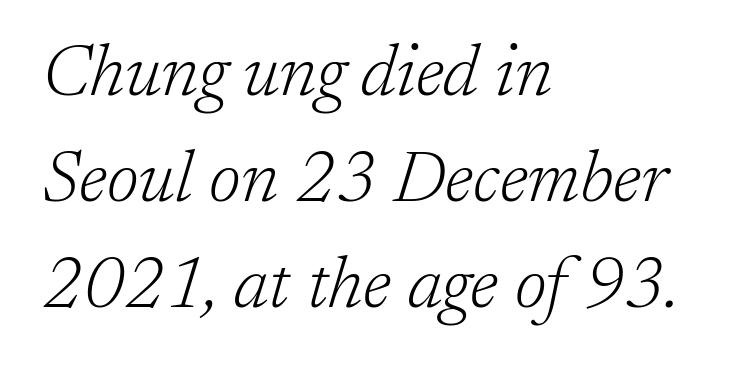
Is the block centered? No — it sits flush against the left margin. Each word holds together tightly as a unit, with standard inter-letter gaps. The characters are drawn with everyday or finer stroke widths. Rule under the text: the space is simply empty. The rows are spaced the way most documents space them.
